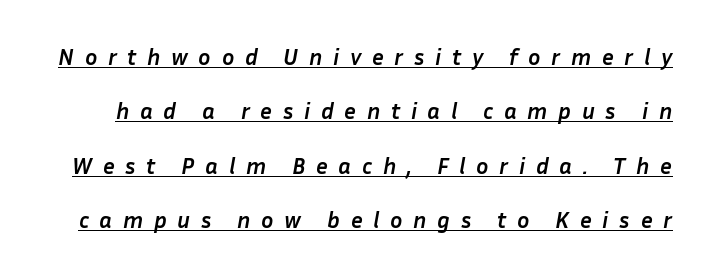
Each new line begins a long way beneath the previous one. Tracking value appears strongly positive — letters spread wide. You can see a thin bar hugging the bottom of the glyphs. How heavy is the stroke? Heavy — this is a bold. Looking at the ascenders, they clearly lean.
